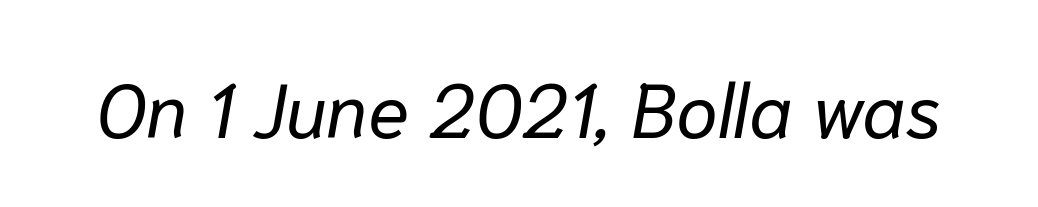
Q: Is the text bold? A: No.
Q: Is the text italic (slanted)? A: Yes, it leans right by about 10 degrees.
Q: Is the text underlined? A: No.
Q: Is the spacing between letters normal or unusually wide? A: Normal.
Q: Width (condensed, normal, or wide)? A: Normal.
Q: Stroke contrast? A: Low.
Q: x-height? A: Medium.
Q: Monospaced? A: No.
